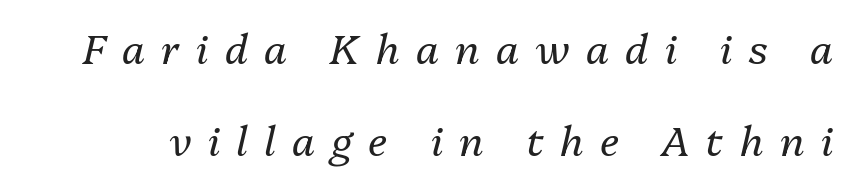
Q: Is the text bold? A: No.
Q: Is the text italic (slanted)? A: Yes, it leans right by about 13 degrees.
Q: Is the text underlined? A: No.
Q: Is the spacing between letters normal or unusually wide? A: Unusually wide.
Q: Is the spacing between lines tight, normal or loose? A: Loose.
Q: Width (condensed, normal, or wide)? A: Normal.
Q: Stroke contrast? A: Medium.
Q: x-height? A: Medium.
Q: Monospaced? A: No.
